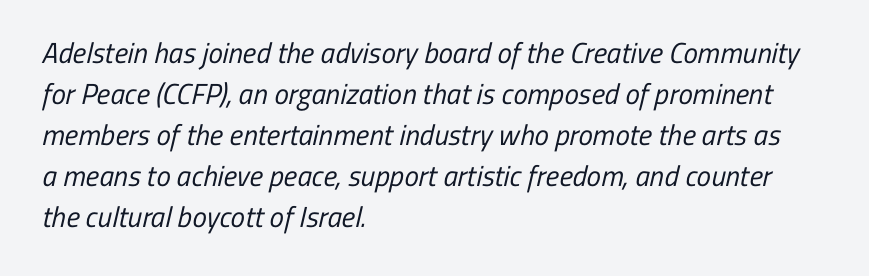
Q: Is the text bold? A: No.
Q: Is the typeface a serif or a sans-serif typeface? A: Sans-serif.
Q: Is the text underlined? A: No.
Q: How is the paragraph aligned? A: Left-aligned.
Q: Is the spacing between letters normal or unusually wide? A: Normal.
Q: Is the spacing between lines tight, normal or loose? A: Normal.
Q: Width (condensed, normal, or wide)? A: Condensed.
Q: Stroke contrast? A: Low.
Q: x-height? A: Medium.
Q: Monospaced? A: No.
